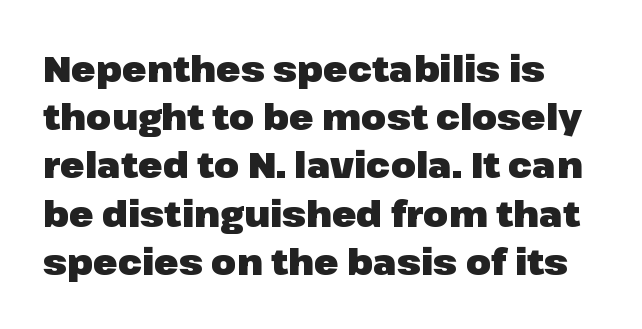
{"serif": "no", "italic": "no", "bold": "yes", "weight": "heavy", "width": "normal", "stroke_contrast": "low", "x_height": "medium", "monospaced": "no", "underline": "no", "line_spacing": "normal", "line_spacing_ratio": 1.34, "letter_spacing": "normal", "letter_spacing_em": 0.0, "glyph_px": 36}
